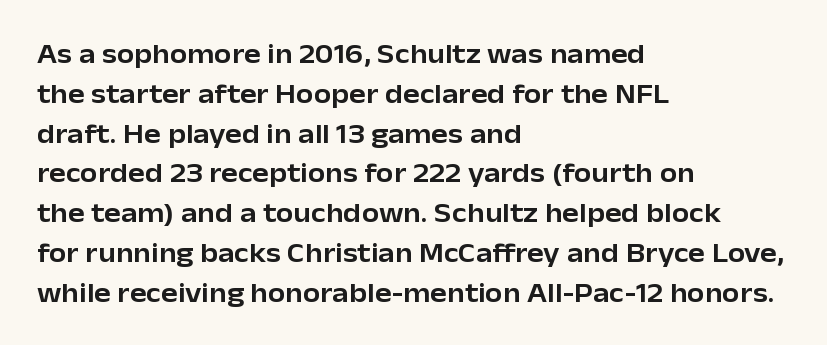
{"serif": "no", "italic": "no", "width": "normal", "stroke_contrast": "low", "x_height": "medium", "monospaced": "no", "underline": "no", "align": "left", "line_spacing": "normal", "line_spacing_ratio": 1.42, "letter_spacing": "normal", "letter_spacing_em": 0.0, "glyph_px": 28}
